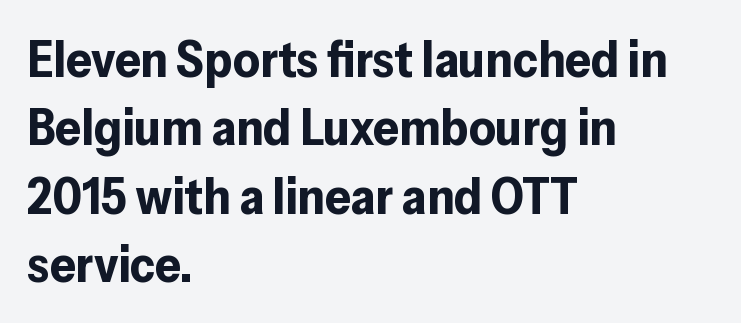
Q: Is the text bold? A: Yes.
Q: Is the text italic (slanted)? A: No, it is upright.
Q: Is the typeface a serif or a sans-serif typeface? A: Sans-serif.
Q: Is the text underlined? A: No.
Q: How is the paragraph aligned? A: Left-aligned.
Q: Is the spacing between letters normal or unusually wide? A: Normal.
Q: Is the spacing between lines tight, normal or loose? A: Normal.
Q: Width (condensed, normal, or wide)? A: Normal.
Q: Stroke contrast? A: Low.
Q: x-height? A: Medium.
Q: Monospaced? A: No.
